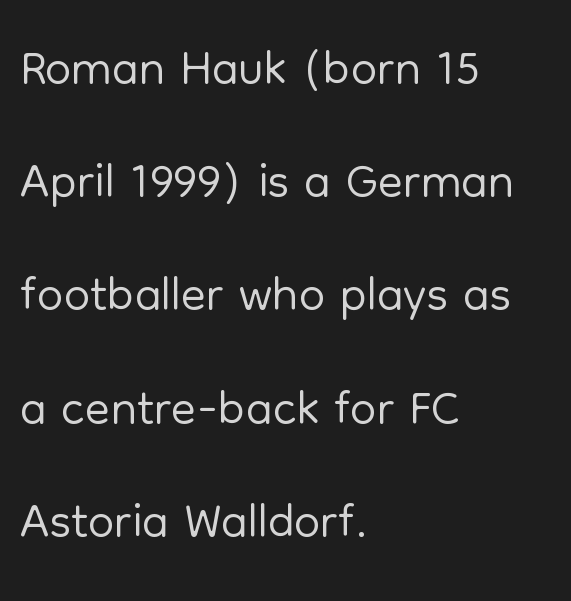
{"serif": "no", "italic": "no", "bold": "no", "weight": "light", "width": "normal", "stroke_contrast": "low", "x_height": "medium", "monospaced": "no", "underline": "no", "align": "left", "line_spacing": "normal", "line_spacing_ratio": 1.53, "letter_spacing": "normal", "letter_spacing_em": 0.0, "glyph_px": 74}
